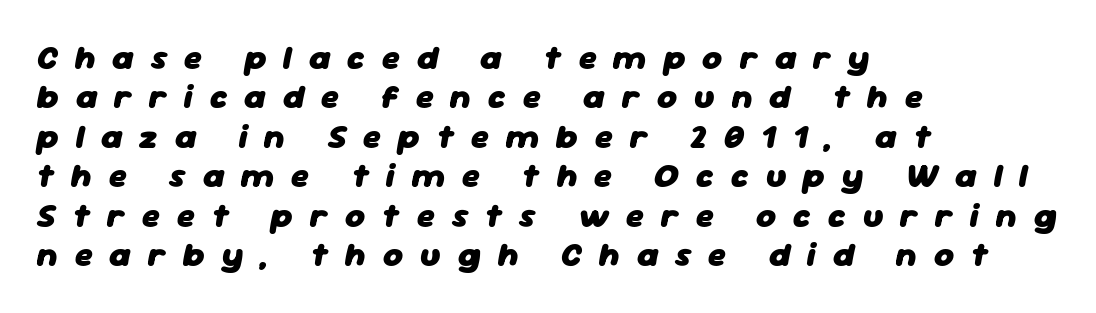
The rag falls on the right side of this text block. The area under the type is left untouched. Heavy, bold letterforms. Note the varied advance widths — an 'i' is clearly narrower than an 'm'. Does extra space separate the letters? Yes, quite a lot of it. Every character sits at an angle, as italics do.
